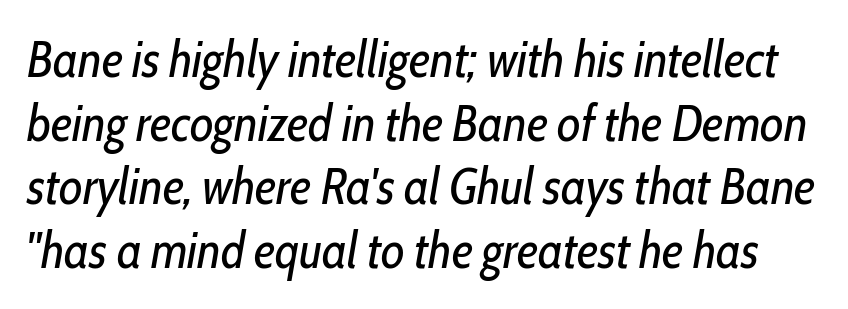
The image shows 51 px regular-weight, condensed type, italic (leaning right); set normal line spacing (1.25x), normal letter spacing, not underlined; low stroke contrast and a medium x-height.
